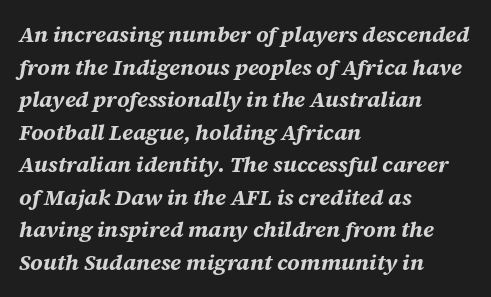
Q: Is the text bold? A: Yes.
Q: Is the text italic (slanted)? A: Yes, it leans right by about 12 degrees.
Q: Is the text underlined? A: No.
Q: How is the paragraph aligned? A: Left-aligned.
Q: Is the spacing between letters normal or unusually wide? A: Normal.
Q: Is the spacing between lines tight, normal or loose? A: Normal.
